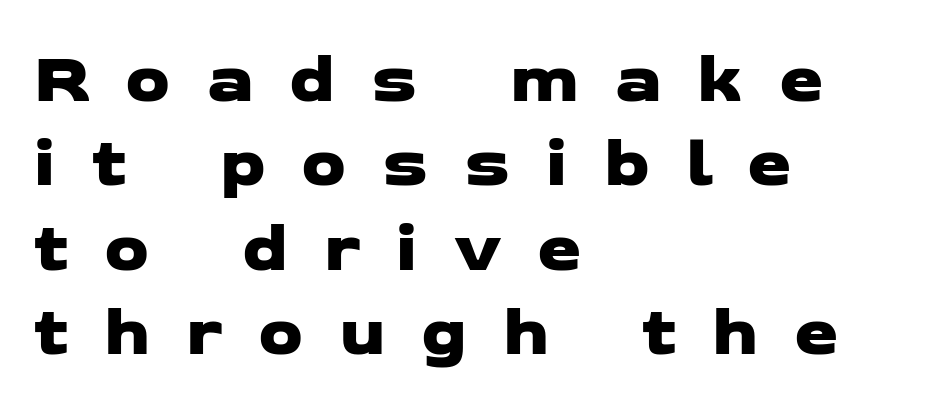
Underline: absent. Visually the block forms a straight wall on the left and a jagged coastline on the right. You could only call the tracking loose — the letters float apart. Looks like regular typesetting: each glyph gets only the width it needs. Does the type have serifs? No, each stem ends abruptly.
